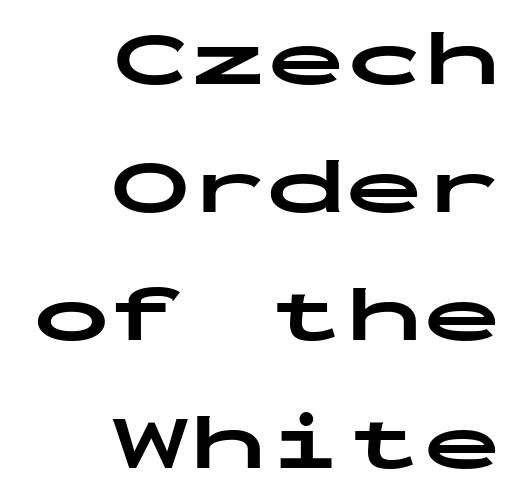
The image shows 78 px bold, wide sans-serif type, upright, monospaced; set right-aligned, normal line spacing (1.64x), normal letter spacing, not underlined; low stroke contrast and a medium x-height.
